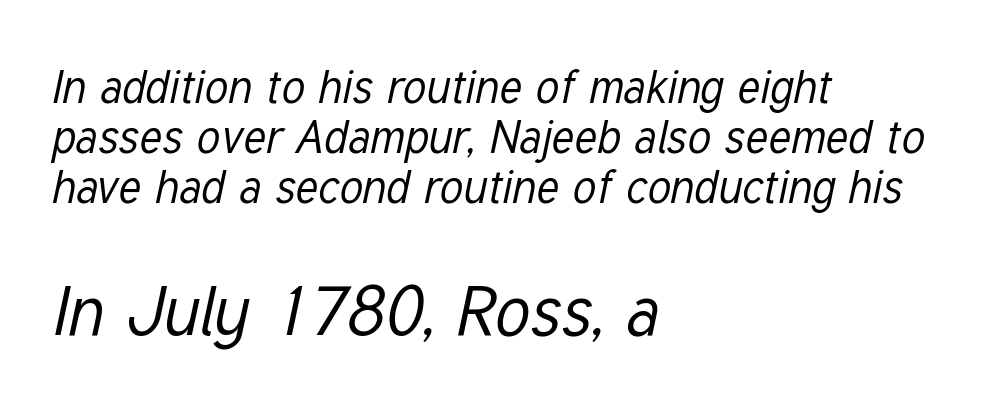
Q: Is the text bold? A: No.
Q: Is the text italic (slanted)? A: Yes, it leans right by about 12 degrees.
Q: Is the text underlined? A: No.
Q: How is the paragraph aligned? A: Left-aligned.
Q: Is the spacing between letters normal or unusually wide? A: Normal.
Q: Is the spacing between lines tight, normal or loose? A: Tight.
Q: Which block of text is set in a larger size, the first (top) or the second (bottom)? A: The second (bottom) one.
Q: Width (condensed, normal, or wide)? A: Condensed.
Q: Stroke contrast? A: Low.
Q: x-height? A: Medium.
Q: Monospaced? A: No.
